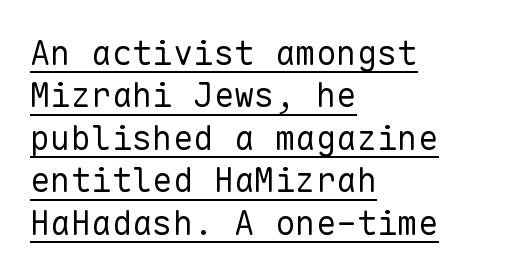
The image shows 34 px regular-weight sans-serif type, upright, monospaced; set left-aligned, normal line spacing (1.25x), normal letter spacing, underlined; low stroke contrast and a medium x-height.
